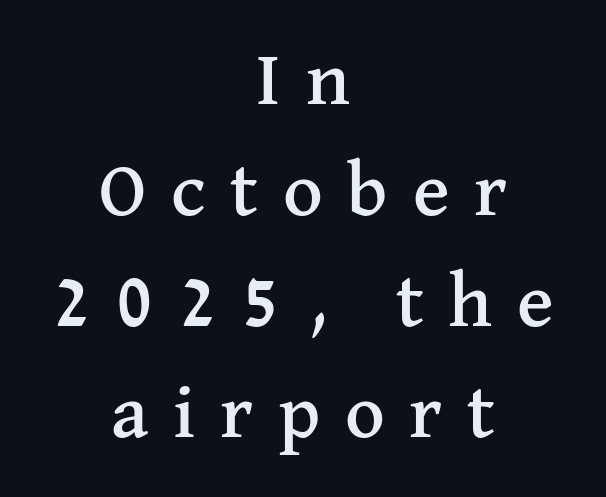
{"serif": "yes", "italic": "no", "width": "normal", "stroke_contrast": "medium", "x_height": "medium", "monospaced": "no", "underline": "no", "align": "center", "line_spacing": "normal", "line_spacing_ratio": 1.44, "letter_spacing": "wide", "letter_spacing_em": 0.32, "glyph_px": 77}
